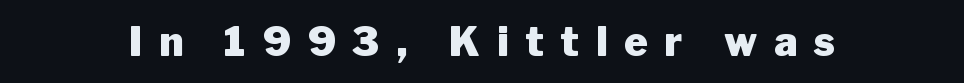
{"serif": "no", "italic": "no", "bold": "yes", "weight": "heavy", "width": "normal", "stroke_contrast": "low", "x_height": "medium", "monospaced": "no", "underline": "no", "letter_spacing": "wide", "letter_spacing_em": 0.42, "glyph_px": 40}
